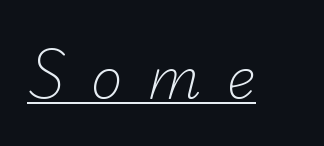
Q: Is the text bold? A: No.
Q: Is the typeface a serif or a sans-serif typeface? A: Sans-serif.
Q: Is the text underlined? A: Yes.
Q: Is the spacing between letters normal or unusually wide? A: Unusually wide.
Q: Width (condensed, normal, or wide)? A: Normal.
Q: Stroke contrast? A: Low.
Q: x-height? A: Small.
Q: Monospaced? A: No.
